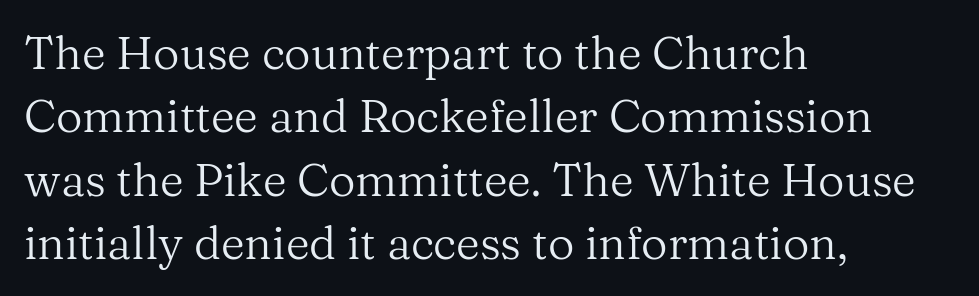
The image shows 46 px regular-weight serif type, upright; set left-aligned, normal line spacing (1.38x), normal letter spacing, not underlined; medium stroke contrast and a medium x-height.
